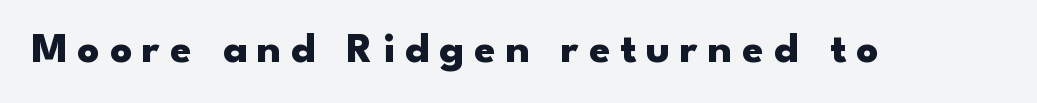
This sample has the flowing, uneven cadence of proportional lettering. The rendering uses a bold face; every stroke is thick and dark. The strip under each line holds only bare page. In terms of posture, this sample is upright.
